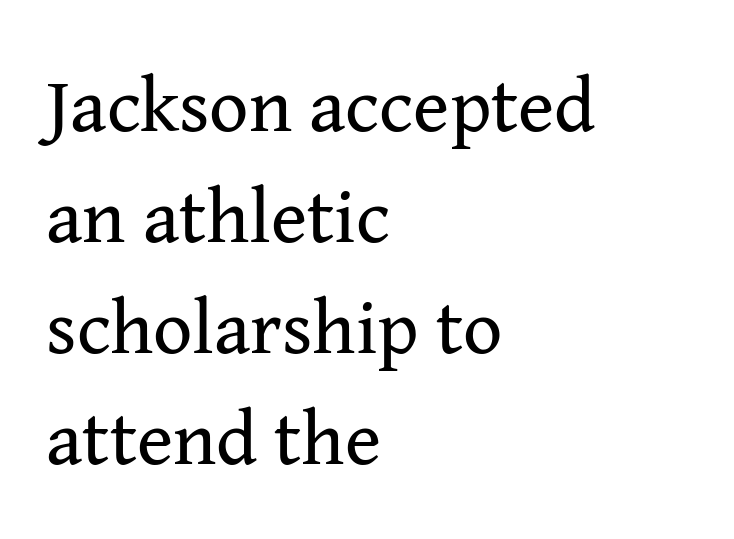
Has an underline been added? It has not. The letters sit at their default tracking, neither squeezed nor spread. Nope, not italic — everything's standing straight. Here the designer chose a conventional face with non-uniform glyph widths.
